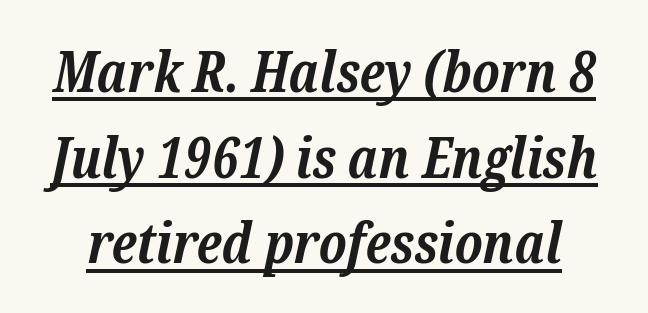
{"serif": "yes", "italic": "yes", "lean": "right", "slant_degrees": 12, "bold": "yes", "weight": "bold", "width": "normal", "stroke_contrast": "low", "x_height": "medium", "monospaced": "no", "underline": "yes", "line_spacing": "normal", "line_spacing_ratio": 1.53, "letter_spacing": "normal", "letter_spacing_em": 0.0, "glyph_px": 56}
